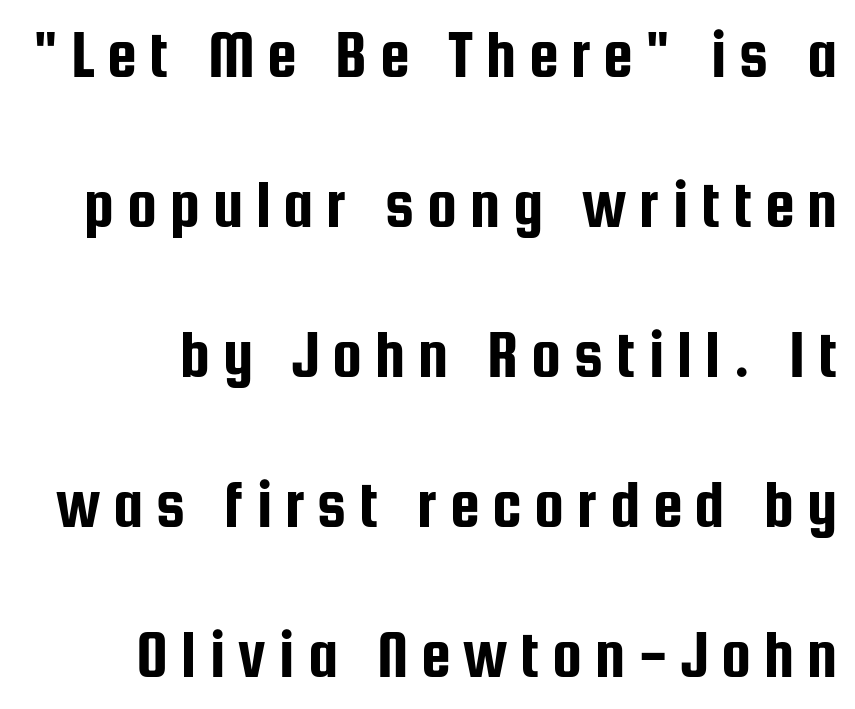
{"serif": "no", "italic": "no", "width": "condensed", "stroke_contrast": "low", "x_height": "medium", "monospaced": "no", "underline": "no", "line_spacing": "loose", "line_spacing_ratio": 2.24, "glyph_px": 67}
